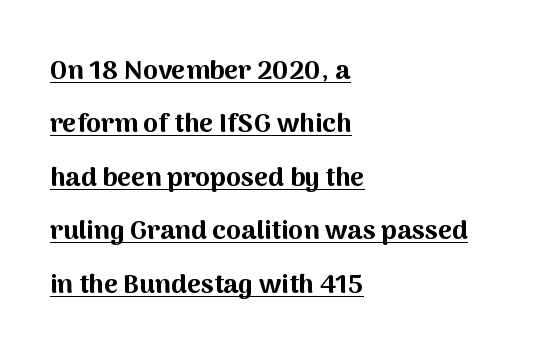
Q: Is the text bold? A: Yes.
Q: Is the text italic (slanted)? A: No, it is upright.
Q: Is the text underlined? A: Yes.
Q: How is the paragraph aligned? A: Left-aligned.
Q: Is the spacing between letters normal or unusually wide? A: Normal.
Q: Is the spacing between lines tight, normal or loose? A: Loose.
